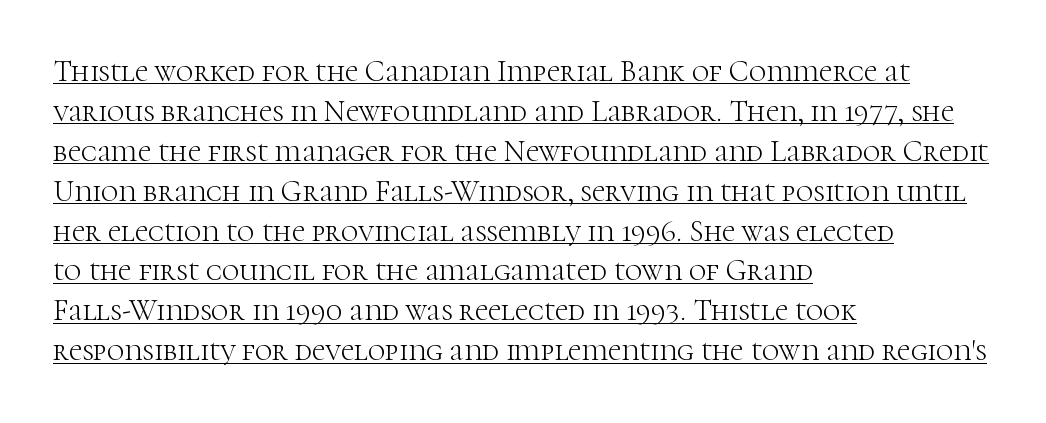
Tall strokes in this sample are plumb rather than angled. Classification — serif. Stem width sits at or under what a default text font uses. In CSS terms this would be text-align: left.
